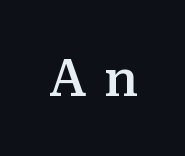
The image shows 52 px semibold serif type, upright; set unusually wide letter spacing (+0.35 em), not underlined; medium stroke contrast and a medium x-height.
